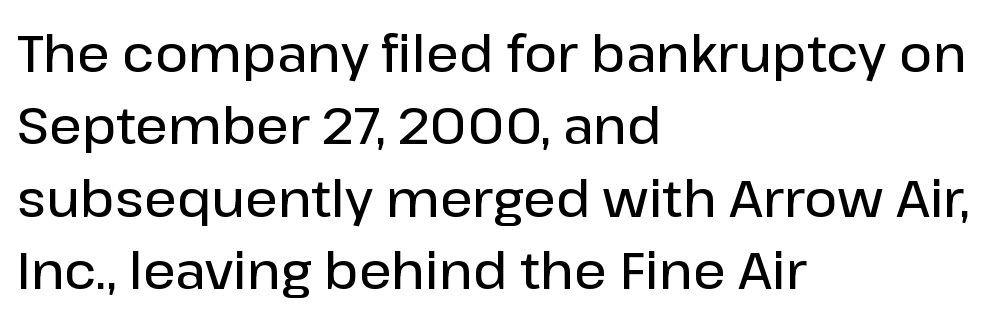
Q: Is the text bold? A: Semi-bold.
Q: Is the text italic (slanted)? A: No, it is upright.
Q: Is the typeface a serif or a sans-serif typeface? A: Sans-serif.
Q: Is the text underlined? A: No.
Q: How is the paragraph aligned? A: Left-aligned.
Q: Is the spacing between letters normal or unusually wide? A: Normal.
Q: Is the spacing between lines tight, normal or loose? A: Normal.
Q: Width (condensed, normal, or wide)? A: Normal.
Q: Stroke contrast? A: Low.
Q: x-height? A: Medium.
Q: Monospaced? A: No.
